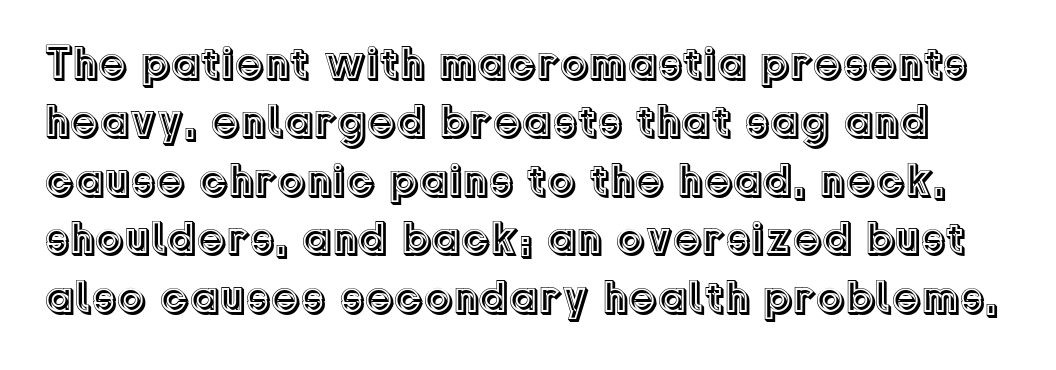
Quick note: not italic, upright. Descenders are the only things crossing below the line. The line-height multiplier appears to be the usual default. The tracking reads as untouched default to a designer's eye.
